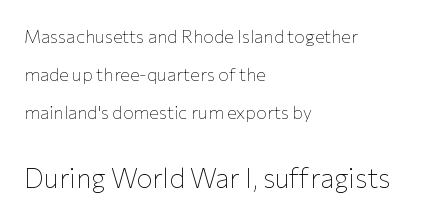
The image shows 27 px text type, upright; set left-aligned, loose line spacing (2.12x), normal letter spacing, not underlined; the second (bottom) block is 1.5x larger.
